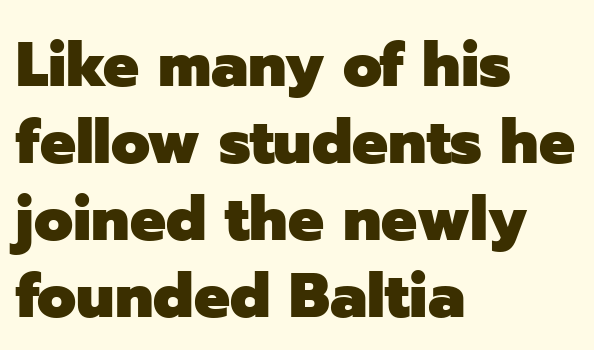
Q: Is the text bold? A: Yes.
Q: Is the text italic (slanted)? A: No, it is upright.
Q: Is the typeface a serif or a sans-serif typeface? A: Sans-serif.
Q: Is the text underlined? A: No.
Q: How is the paragraph aligned? A: Left-aligned.
Q: Is the spacing between letters normal or unusually wide? A: Normal.
Q: Width (condensed, normal, or wide)? A: Normal.
Q: Stroke contrast? A: Low.
Q: x-height? A: Medium.
Q: Monospaced? A: No.
